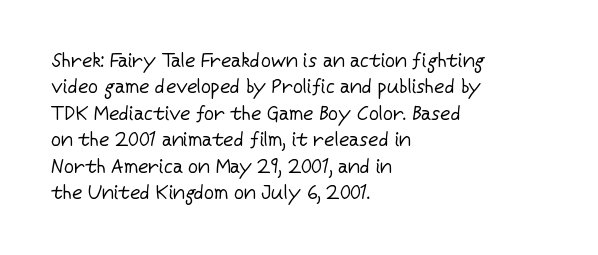
The image shows 20 px text type, upright; set left-aligned, normal line spacing (1.32x), normal letter spacing, not underlined.
